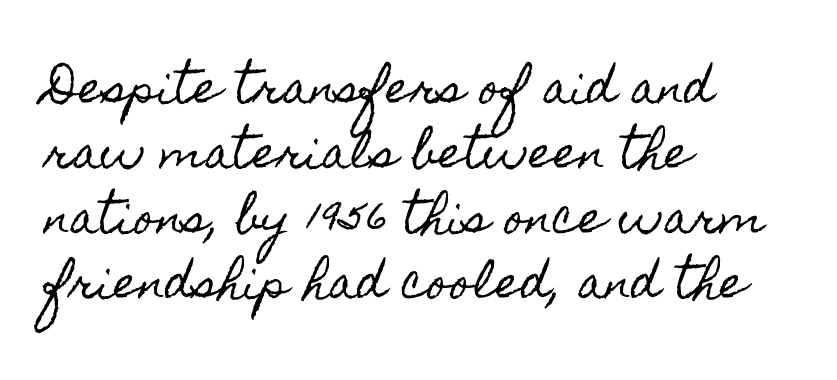
The image shows 43 px condensed type; set left-aligned, normal line spacing (1.51x), normal letter spacing, not underlined; a small x-height.
